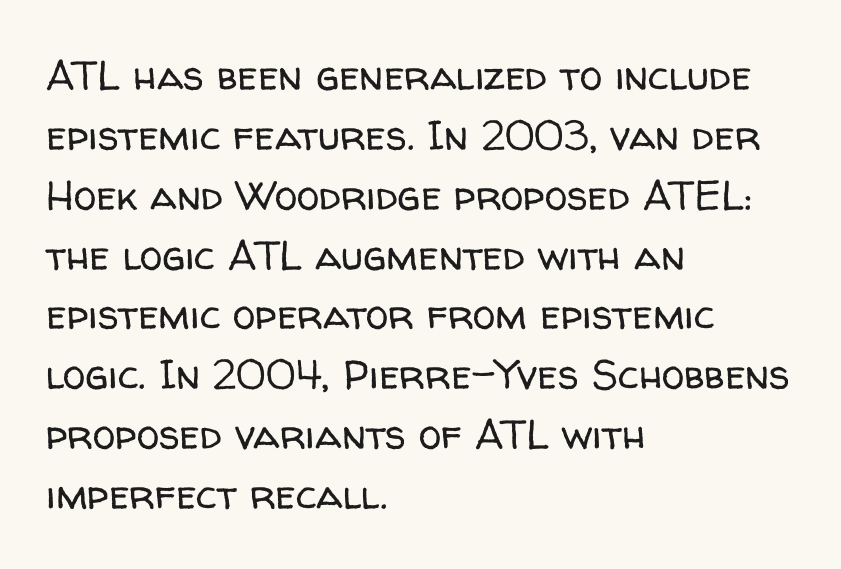
{"serif": "no", "italic": "no", "bold": "no", "weight": "regular", "width": "normal", "stroke_contrast": "low", "x_height": "medium", "monospaced": "no", "underline": "no", "align": "left", "line_spacing": "normal", "line_spacing_ratio": 1.46, "letter_spacing": "normal", "letter_spacing_em": 0.0, "glyph_px": 41}
